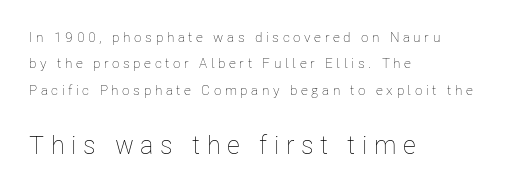
The image shows 26 px text type, upright; set left-aligned, line spacing 1.89x, unusually wide letter spacing (+0.25 em), not underlined; the second (bottom) block is 1.86x larger.
